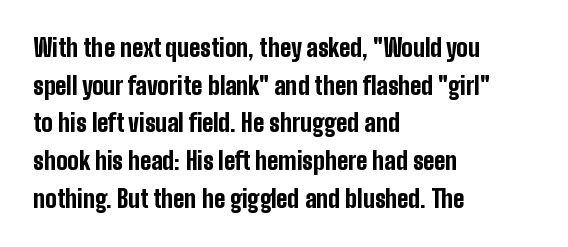
Q: Is the text bold? A: Yes.
Q: Is the text italic (slanted)? A: No, it is upright.
Q: Is the text underlined? A: No.
Q: How is the paragraph aligned? A: Left-aligned.
Q: Is the spacing between letters normal or unusually wide? A: Normal.
Q: Is the spacing between lines tight, normal or loose? A: Normal.
